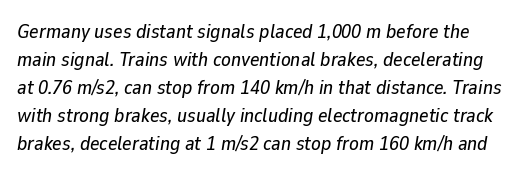
The image shows 20 px text type, italic (leaning right); set normal line spacing (1.4x), normal letter spacing, not underlined.
